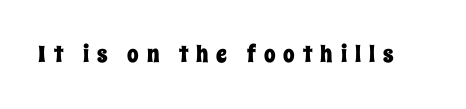
Each row of text sits above clean, open space. Does extra space separate the letters? Yes, quite a lot of it. Notice how the stems are strictly vertical — no italics here.
